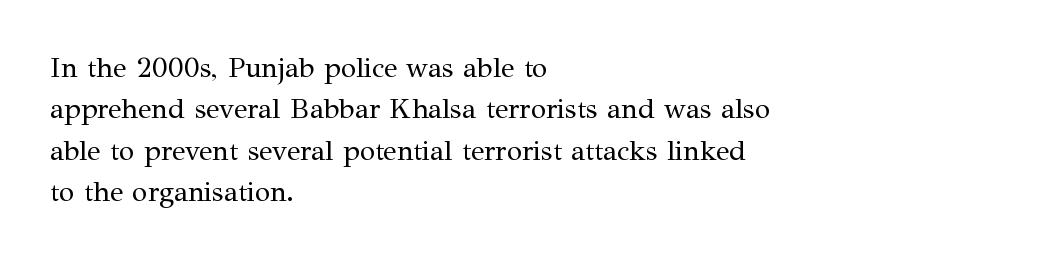
How would I describe the line gaps? Plain and ordinary. A classic flush-left, rag-right setting is used for this passage. Small tapered or slab feet sit at the stroke ends, so this counts as serif. The letters advance in unequal steps, a hallmark of proportional type.
